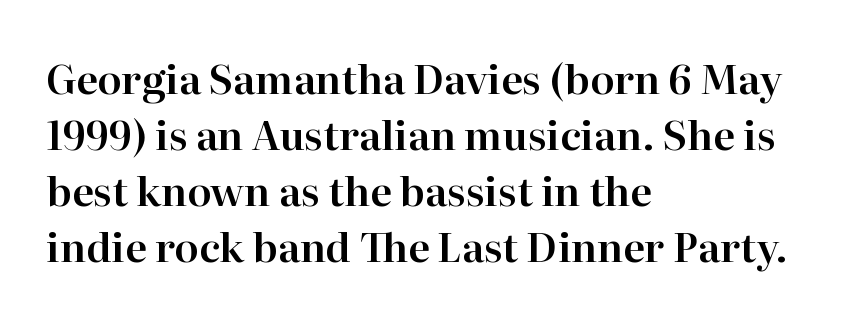
This is roman type, the default non-slanted kind. Does the leading feel generous? No, just average. Rule under the text: the space is simply empty. Spacing between characters is what you'd get straight out of the box.
